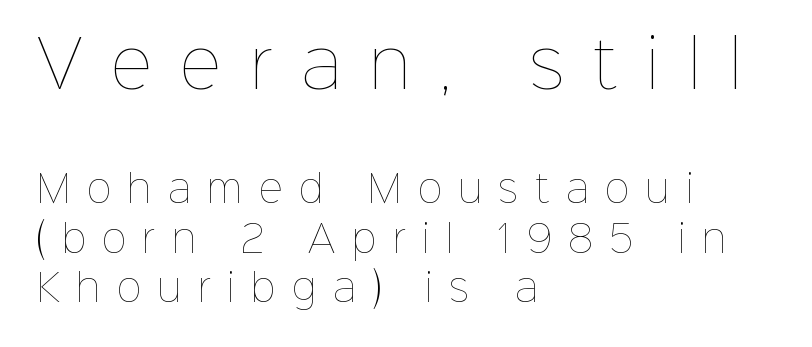
A typesetter would call this heavily tracked-out type. Regarding leading, the lines here are spaced in the standard way. Here the first block reads like a headline and the second like body copy. Nothing heavy about these letters — not bold at all.
